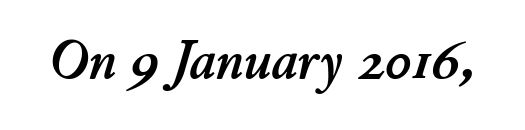
Words appear dense and cohesive because spacing is normal. Tall strokes in this sample are angled rather than plumb. Character widths vary here, with narrow letters taking less room than wide ones. Glance below the letters and you will spot only blank space.
